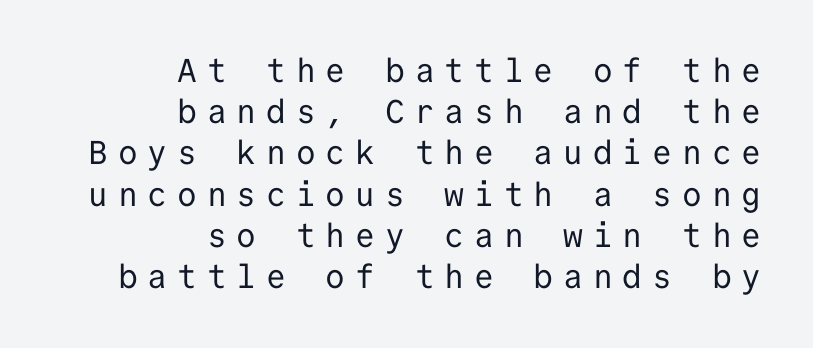
{"serif": "no", "italic": "no", "bold": "no", "weight": "regular", "width": "normal", "stroke_contrast": "low", "x_height": "medium", "monospaced": "yes", "underline": "no", "align": "right", "line_spacing": "normal", "line_spacing_ratio": 1.25, "letter_spacing": "wide", "letter_spacing_em": 0.3, "glyph_px": 33}
